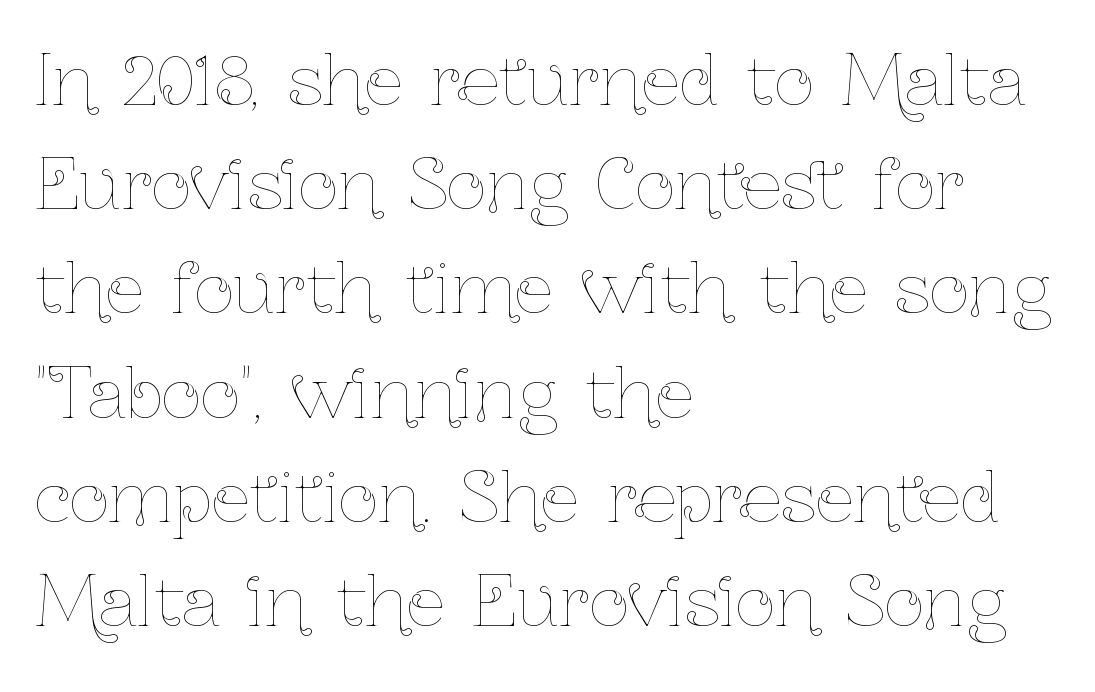
{"italic": "no", "bold": "no", "weight": "thin", "width": "condensed", "stroke_contrast": "low", "x_height": "medium", "monospaced": "no", "underline": "no", "align": "left", "line_spacing": "normal", "line_spacing_ratio": 1.51, "letter_spacing": "normal", "letter_spacing_em": 0.0, "glyph_px": 69}
